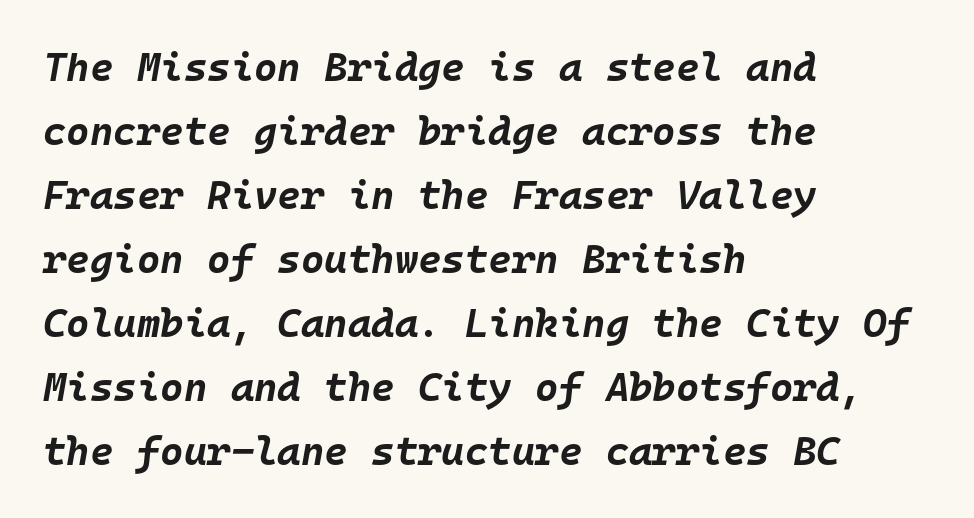
Q: Is the text bold? A: Yes.
Q: Is the text italic (slanted)? A: Yes, it leans right by about 10 degrees.
Q: Is the text underlined? A: No.
Q: How is the paragraph aligned? A: Left-aligned.
Q: Is the spacing between letters normal or unusually wide? A: Normal.
Q: Is the spacing between lines tight, normal or loose? A: Normal.
Q: Width (condensed, normal, or wide)? A: Normal.
Q: Stroke contrast? A: Low.
Q: x-height? A: Large.
Q: Monospaced? A: Yes.
